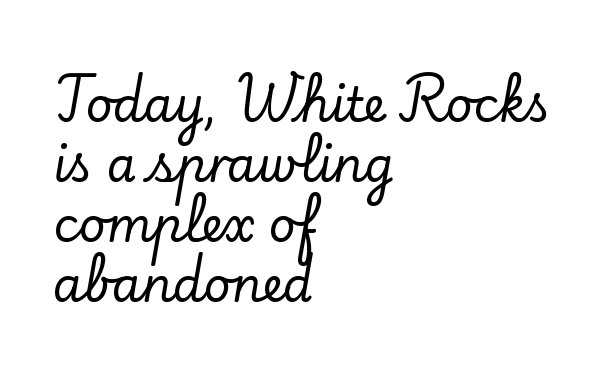
The image shows 47 px serif type; set left-aligned, normal line spacing (1.28x), normal letter spacing, not underlined; low stroke contrast and a small x-height.
